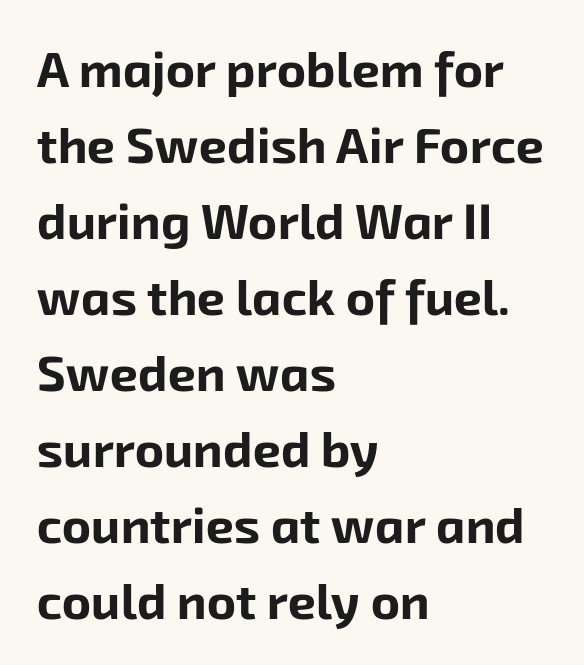
Layout note: lines flush left. The space directly below the letters is spotless. The designer went with a sans here, leaving each stem footless. Students, this is bold: see how much ink each stroke carries. The letters advance in unequal steps, a hallmark of proportional type. You could call the tracking neutral — neither tight nor loose.
